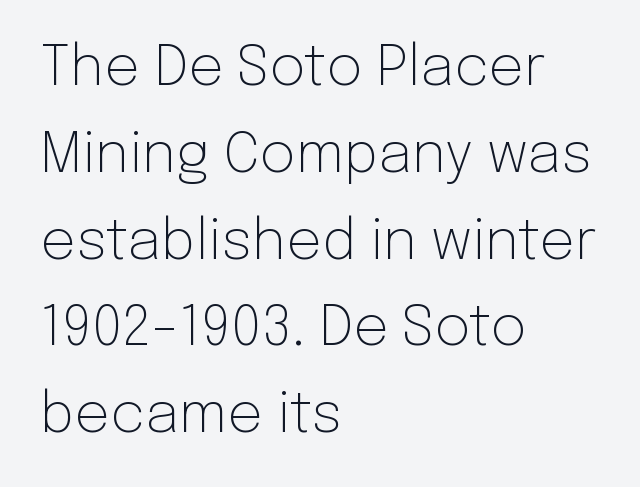
Q: Is the text bold? A: No.
Q: Is the text italic (slanted)? A: No, it is upright.
Q: Is the typeface a serif or a sans-serif typeface? A: Sans-serif.
Q: Is the text underlined? A: No.
Q: How is the paragraph aligned? A: Left-aligned.
Q: Is the spacing between letters normal or unusually wide? A: Normal.
Q: Is the spacing between lines tight, normal or loose? A: Normal.
Q: Width (condensed, normal, or wide)? A: Normal.
Q: Stroke contrast? A: Low.
Q: x-height? A: Medium.
Q: Monospaced? A: No.
